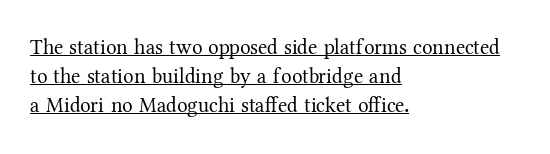
Style check: upright. If you drew a ruler down the left edge, every line would touch it. Each new line begins a customary step beneath the previous one. No chunkiness to these letters — they're not bold. The rendering keeps characters at their native spacing. The lettering is marked with a stroke running underneath it.
